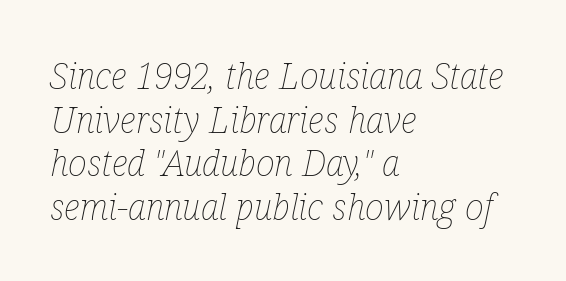
A student would call this left alignment; a typographer would say flush left, rag right. On a weight scale, this lands at 450 or below. Nobody touched the tracking dial on this one. These lines are rendered in a variable-pitch font. Descenders hang freely into open space. There's an unmistakable incline to the writing here.
